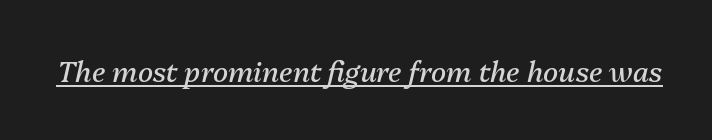
Q: Is the text bold? A: No.
Q: Is the text italic (slanted)? A: Yes, it leans right by about 13 degrees.
Q: Is the text underlined? A: Yes.
Q: Is the spacing between letters normal or unusually wide? A: Normal.
Q: Width (condensed, normal, or wide)? A: Normal.
Q: Stroke contrast? A: Medium.
Q: x-height? A: Medium.
Q: Monospaced? A: No.
